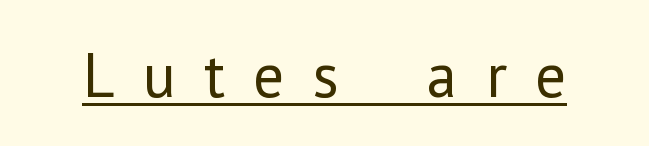
{"serif": "no", "italic": "no", "bold": "no", "weight": "regular", "width": "normal", "stroke_contrast": "low", "x_height": "medium", "monospaced": "no", "underline": "yes", "letter_spacing": "wide", "letter_spacing_em": 0.45, "glyph_px": 63}
